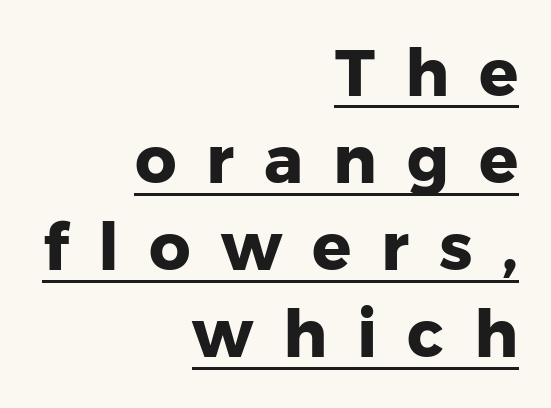
The image shows 65 px heavy sans-serif type, upright; set right-aligned, normal line spacing (1.34x), unusually wide letter spacing (+0.46 em), underlined; low stroke contrast and a medium x-height.
